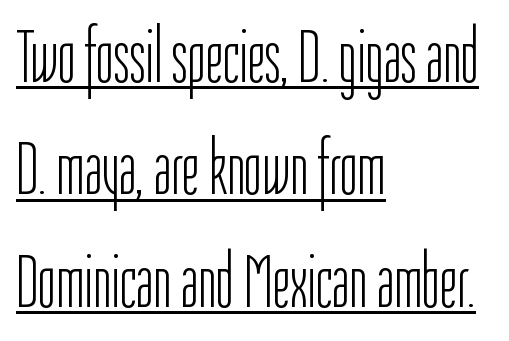
Q: Is the text bold? A: No.
Q: Is the text italic (slanted)? A: No, it is upright.
Q: Is the typeface a serif or a sans-serif typeface? A: Sans-serif.
Q: Is the text underlined? A: Yes.
Q: How is the paragraph aligned? A: Left-aligned.
Q: Is the spacing between letters normal or unusually wide? A: Normal.
Q: Is the spacing between lines tight, normal or loose? A: Normal.
Q: Width (condensed, normal, or wide)? A: Condensed.
Q: Stroke contrast? A: Low.
Q: x-height? A: Medium.
Q: Monospaced? A: No.
